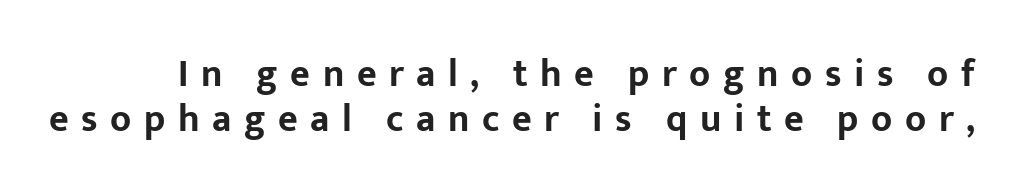
Q: Is the text bold? A: Yes.
Q: Is the text italic (slanted)? A: No, it is upright.
Q: Is the typeface a serif or a sans-serif typeface? A: Sans-serif.
Q: Is the text underlined? A: No.
Q: Is the spacing between letters normal or unusually wide? A: Unusually wide.
Q: Width (condensed, normal, or wide)? A: Normal.
Q: Stroke contrast? A: Low.
Q: x-height? A: Medium.
Q: Monospaced? A: No.
